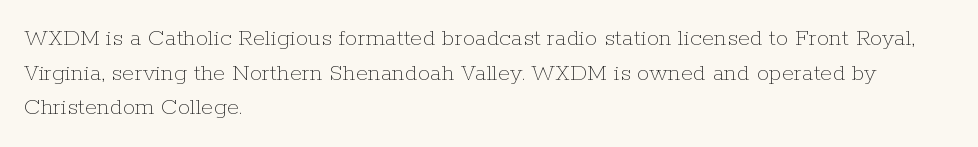
Q: Is the text bold? A: No.
Q: Is the text italic (slanted)? A: No, it is upright.
Q: Is the text underlined? A: No.
Q: How is the paragraph aligned? A: Left-aligned.
Q: Is the spacing between letters normal or unusually wide? A: Normal.
Q: Is the spacing between lines tight, normal or loose? A: Normal.
